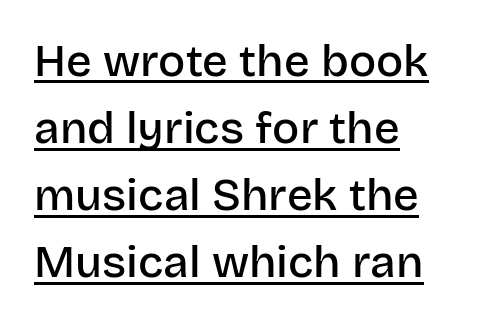
The image shows 45 px semibold sans-serif type, upright; set left-aligned, normal line spacing (1.49x), normal letter spacing, underlined; low stroke contrast and a large x-height.
